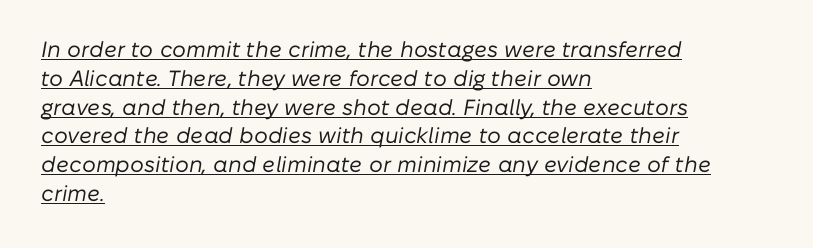
{"italic": "yes", "lean": "right", "slant_degrees": 10, "bold": "no", "underline": "yes", "align": "left", "line_spacing": "normal", "line_spacing_ratio": 1.31, "letter_spacing": "normal", "letter_spacing_em": 0.0, "glyph_px": 22}
